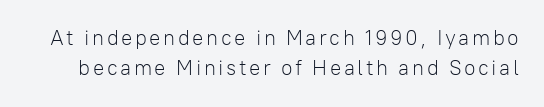
Q: Is the text bold? A: No.
Q: Is the text italic (slanted)? A: No, it is upright.
Q: Is the text underlined? A: No.
Q: Is the spacing between lines tight, normal or loose? A: Normal.
